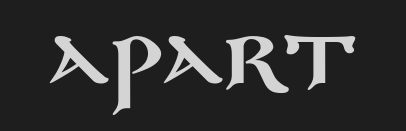
The image shows 74 px wide sans-serif type, upright; set normal letter spacing, not underlined; medium stroke contrast and a large x-height.
